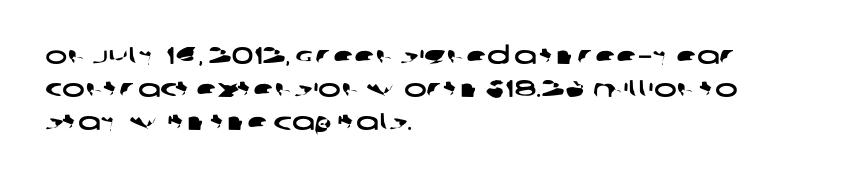
{"underline": "no", "align": "left", "line_spacing": "normal", "line_spacing_ratio": 1.38, "letter_spacing": "normal", "letter_spacing_em": 0.0, "glyph_px": 24}
